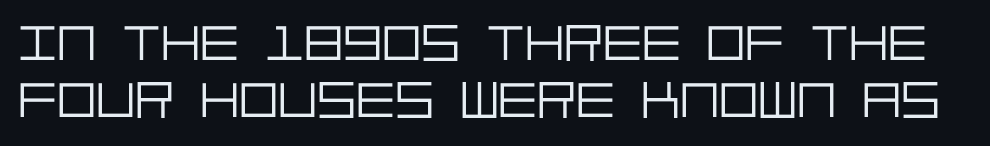
Descender tails drop into unmarked territory. The block of text is dense from top to bottom, with scant space between rows. Each letter's strokes conclude bluntly, with no projecting serifs. The weight tops out at a normal text grade. Each word holds together tightly as a unit, with standard inter-letter gaps.
